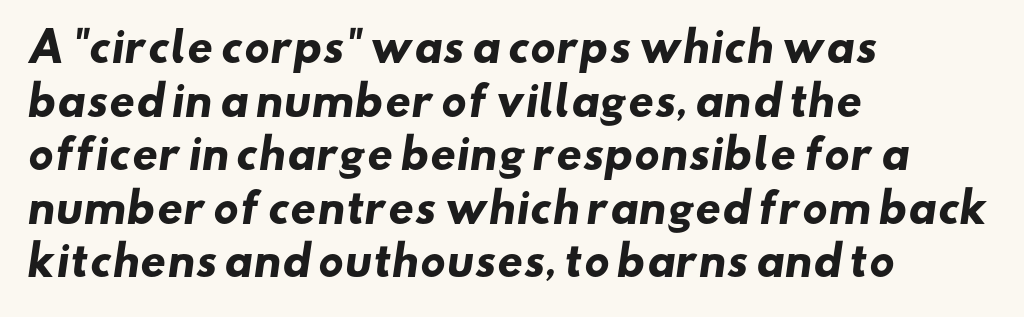
The image shows 40 px heavy, wide sans-serif type; set left-aligned, normal line spacing (1.34x), normal letter spacing, not underlined; low stroke contrast and a small x-height.
